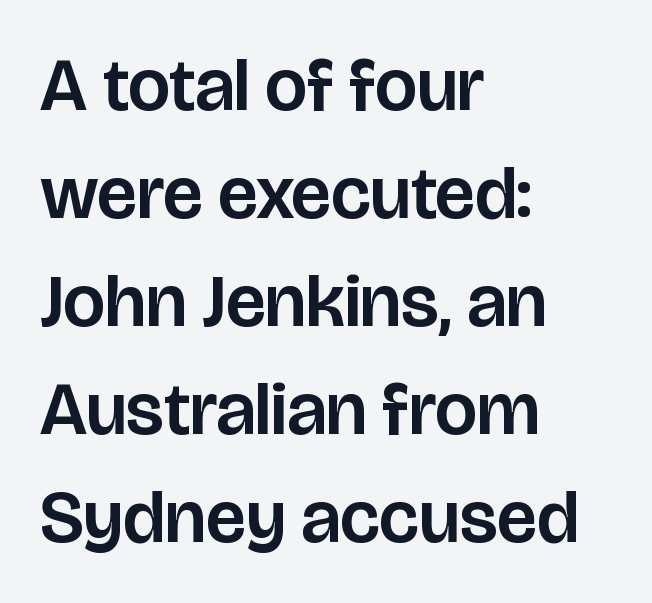
The image shows 75 px sans-serif type, upright; set left-aligned, normal line spacing (1.44x), normal letter spacing, not underlined; low stroke contrast and a large x-height.
